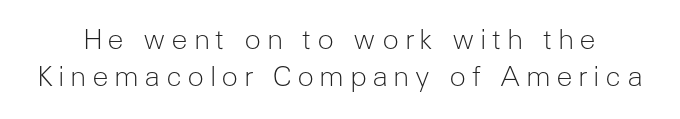
{"serif": "no", "italic": "no", "bold": "no", "weight": "light", "width": "normal", "stroke_contrast": "low", "x_height": "medium", "monospaced": "no", "underline": "no", "line_spacing": "normal", "line_spacing_ratio": 1.33, "glyph_px": 28}
